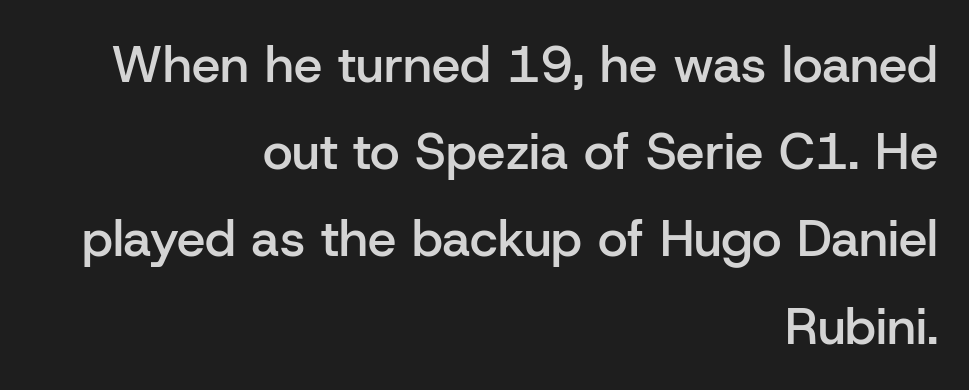
The image shows 51 px semibold sans-serif type, upright; set right-aligned, line spacing 1.71x, normal letter spacing, not underlined; low stroke contrast and a medium x-height.
